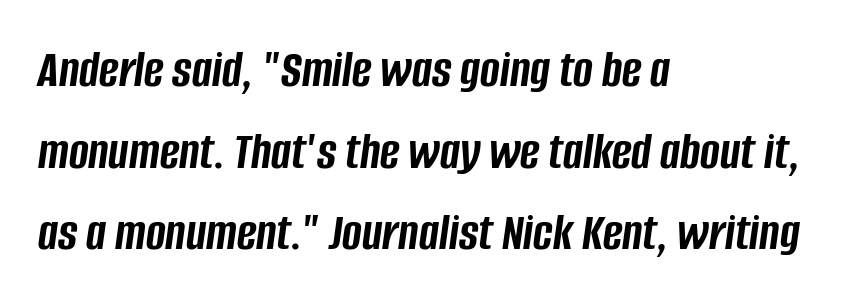
{"italic": "yes", "lean": "right", "slant_degrees": 8, "bold": "yes", "weight": "semibold", "width": "condensed", "stroke_contrast": "low", "x_height": "large", "monospaced": "no", "underline": "no", "align": "left", "line_spacing": "normal", "line_spacing_ratio": 1.54, "letter_spacing": "normal", "letter_spacing_em": 0.0, "glyph_px": 53}
